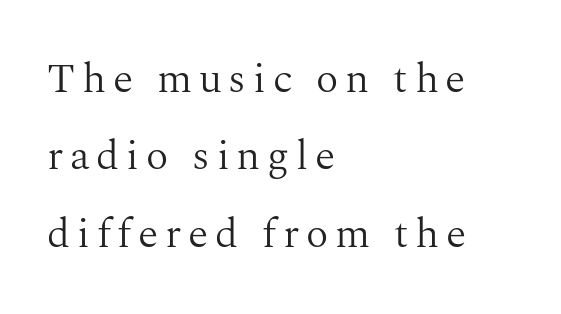
Q: Is the text bold? A: No.
Q: Is the text italic (slanted)? A: No, it is upright.
Q: Is the typeface a serif or a sans-serif typeface? A: Serif.
Q: Is the text underlined? A: No.
Q: How is the paragraph aligned? A: Left-aligned.
Q: Width (condensed, normal, or wide)? A: Normal.
Q: Stroke contrast? A: Medium.
Q: x-height? A: Medium.
Q: Monospaced? A: No.
